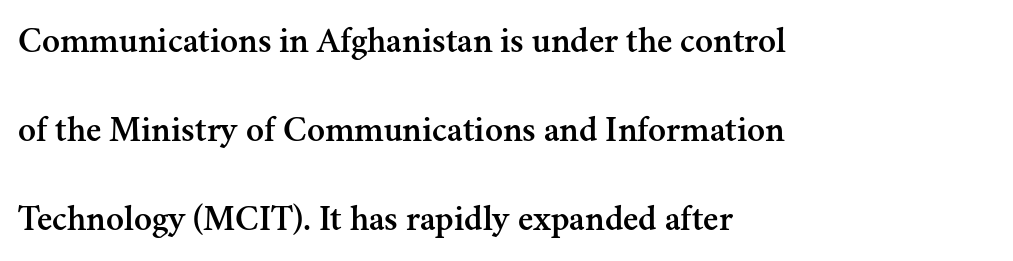
The image shows 37 px serif type, upright; set left-aligned, loose line spacing (2.41x), normal letter spacing, not underlined; medium stroke contrast and a small x-height.
